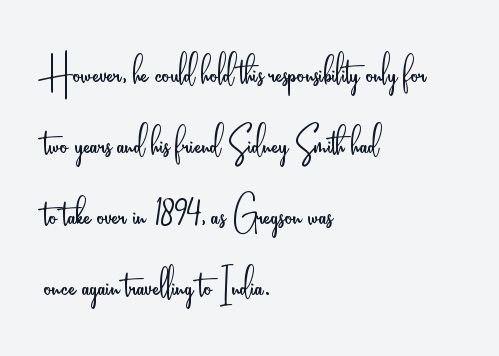
Q: Is the text bold? A: No.
Q: Is the typeface a serif or a sans-serif typeface? A: Sans-serif.
Q: Is the text underlined? A: No.
Q: How is the paragraph aligned? A: Left-aligned.
Q: Is the spacing between letters normal or unusually wide? A: Normal.
Q: Is the spacing between lines tight, normal or loose? A: Normal.
Q: Width (condensed, normal, or wide)? A: Condensed.
Q: Stroke contrast? A: Low.
Q: x-height? A: Small.
Q: Monospaced? A: No.
